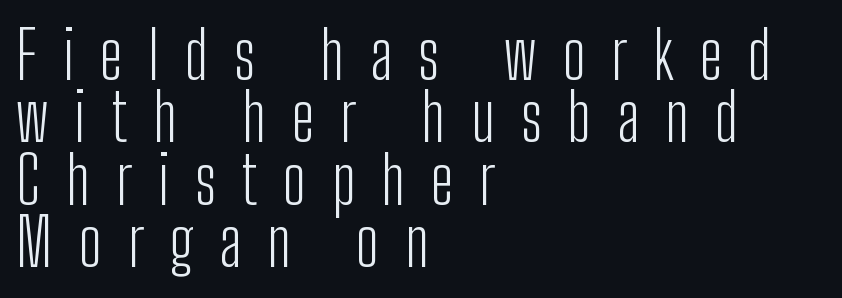
Q: Is the text bold? A: No.
Q: Is the text italic (slanted)? A: No, it is upright.
Q: Is the typeface a serif or a sans-serif typeface? A: Sans-serif.
Q: Is the text underlined? A: No.
Q: How is the paragraph aligned? A: Left-aligned.
Q: Is the spacing between letters normal or unusually wide? A: Unusually wide.
Q: Is the spacing between lines tight, normal or loose? A: Tight.
Q: Width (condensed, normal, or wide)? A: Condensed.
Q: Stroke contrast? A: Low.
Q: x-height? A: Medium.
Q: Monospaced? A: No.
